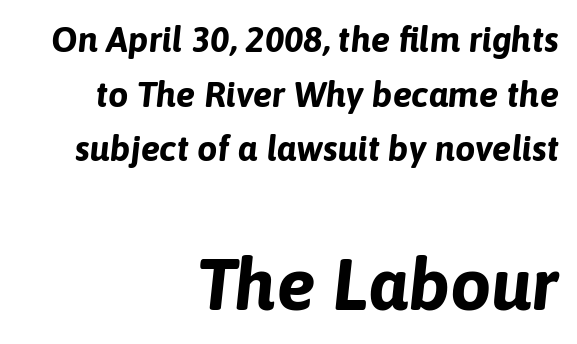
The typesetter chose a ragged-left arrangement here. Each word holds together tightly as a unit, with standard inter-letter gaps. I'd describe the lettering as bold — thick and assertive. Vertically, the passage feels balanced, rows spaced as you'd expect. Note the varied advance widths — an 'i' is clearly narrower than an 'm'. These lines were composed using italics.
